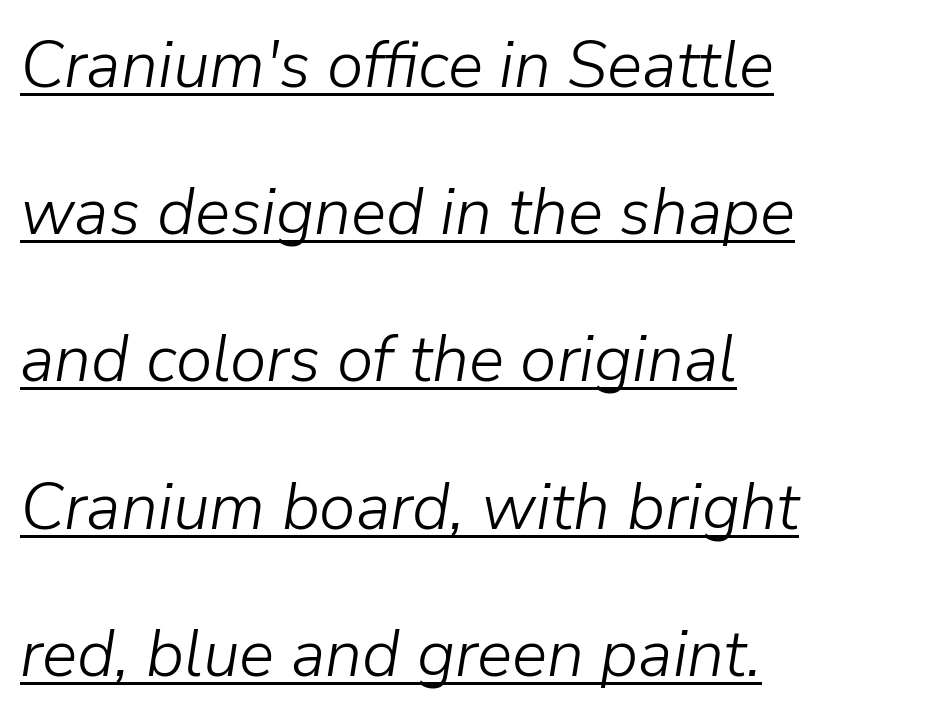
The image shows 66 px light type, italic (leaning right); set left-aligned, loose line spacing (2.23x), normal letter spacing, underlined; low stroke contrast and a medium x-height.
